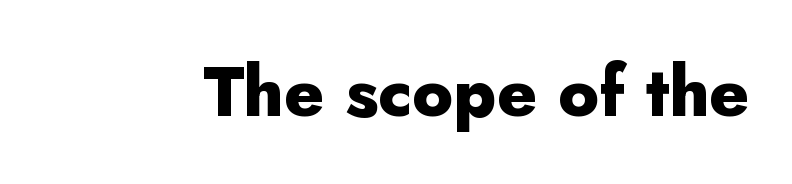
What weight is shown? A full bold with thick strokes. The specimen omits any rule beneath the text block's lines. The face used here is proportionally spaced, like ordinary book or web type. Does extra space separate the letters? No, they use regular spacing.
